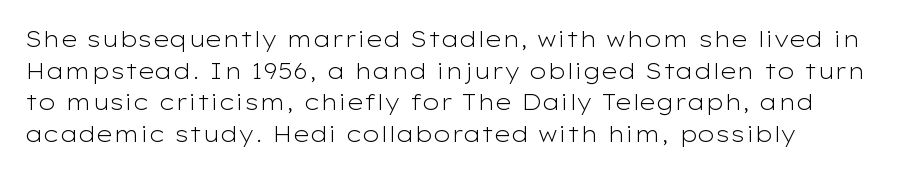
Ordinary non-slanted type is in use. Whoever set this chose a conventional vertical rhythm. Nothing unusual about the tracking: characters are spaced as the font intends. Every row of glyphs begins at an identical x-position on the left.
